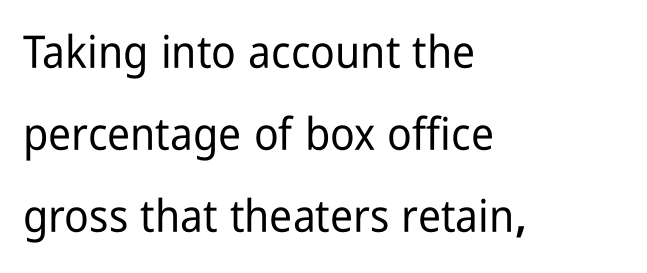
The image shows 45 px condensed sans-serif type, upright; set left-aligned, line spacing 1.82x, normal letter spacing, not underlined; low stroke contrast and a medium x-height.
